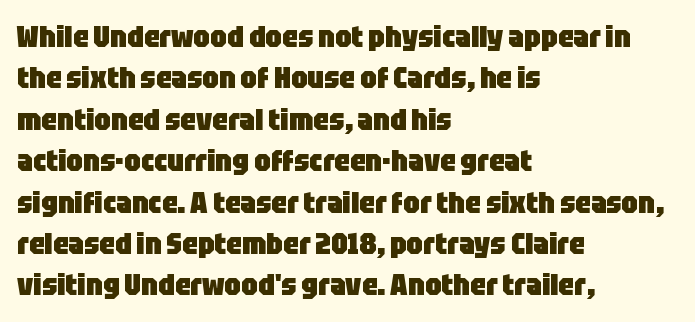
Q: Is the text bold? A: Yes.
Q: Is the text italic (slanted)? A: No, it is upright.
Q: Is the typeface a serif or a sans-serif typeface? A: Sans-serif.
Q: Is the text underlined? A: No.
Q: How is the paragraph aligned? A: Left-aligned.
Q: Is the spacing between letters normal or unusually wide? A: Normal.
Q: Is the spacing between lines tight, normal or loose? A: Normal.
Q: Width (condensed, normal, or wide)? A: Condensed.
Q: Stroke contrast? A: Low.
Q: x-height? A: Large.
Q: Monospaced? A: No.
